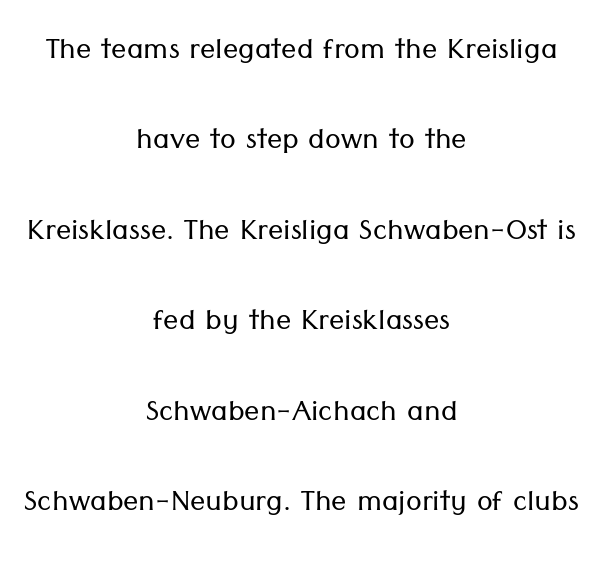
Q: Is the text bold? A: No.
Q: Is the text italic (slanted)? A: No, it is upright.
Q: Is the typeface a serif or a sans-serif typeface? A: Sans-serif.
Q: Is the text underlined? A: No.
Q: How is the paragraph aligned? A: Centered.
Q: Is the spacing between letters normal or unusually wide? A: Normal.
Q: Is the spacing between lines tight, normal or loose? A: Loose.
Q: Width (condensed, normal, or wide)? A: Normal.
Q: Stroke contrast? A: Low.
Q: x-height? A: Medium.
Q: Monospaced? A: No.
